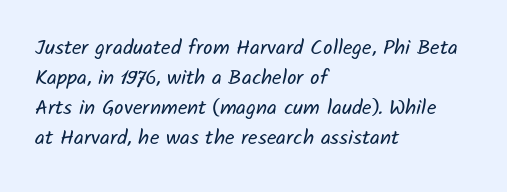
{"bold": "no", "underline": "no", "align": "left", "line_spacing": "normal", "line_spacing_ratio": 1.43, "letter_spacing": "normal", "letter_spacing_em": 0.0, "glyph_px": 21}
